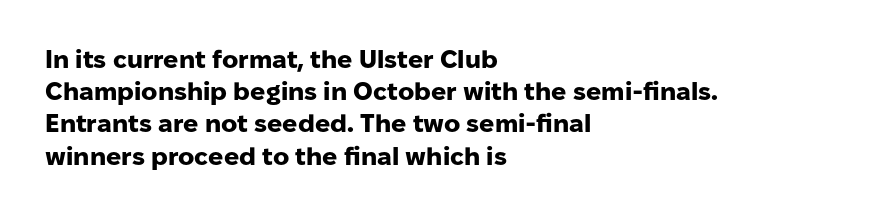
The lines sit at an ordinary, default distance from one another. Italic? Not at all — the glyphs are vertical. This rendering leaves character spacing at its baseline value. A student would call this left alignment; a typographer would say flush left, rag right.
